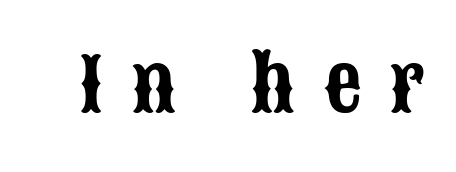
Regarding serifs, this sample does without them. Designer's note — italics off, roman on. Here the designer chose a conventional face with non-uniform glyph widths. Has an underline been added? It has not. Does extra space separate the letters? Yes, quite a lot of it.
